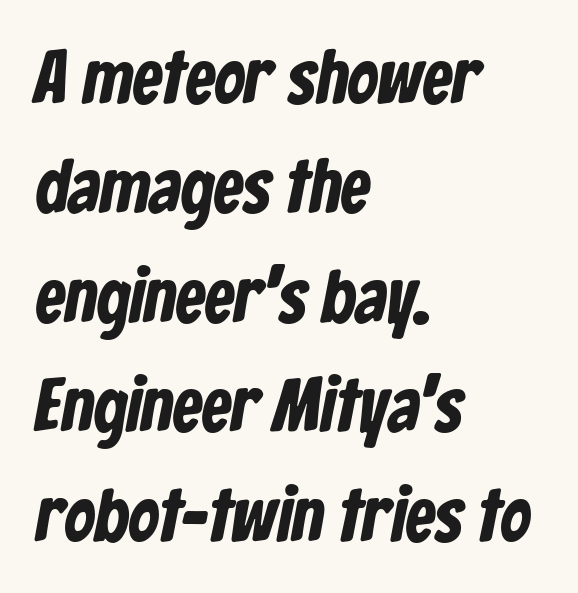
Look at the stroke-to-counter ratio: heavy, a bold. There is no visible air inserted between adjacent glyphs. A typesetter would call this proportional, since set widths differ per character. The lines are quadded left. Does the type have serifs? No, each stem ends abruptly.
